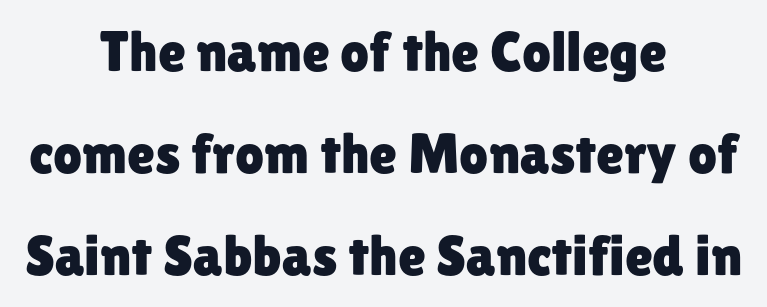
{"serif": "no", "italic": "no", "width": "normal", "stroke_contrast": "low", "x_height": "medium", "monospaced": "no", "underline": "no", "align": "center", "line_spacing_ratio": 1.79, "letter_spacing": "normal", "letter_spacing_em": 0.0, "glyph_px": 57}
